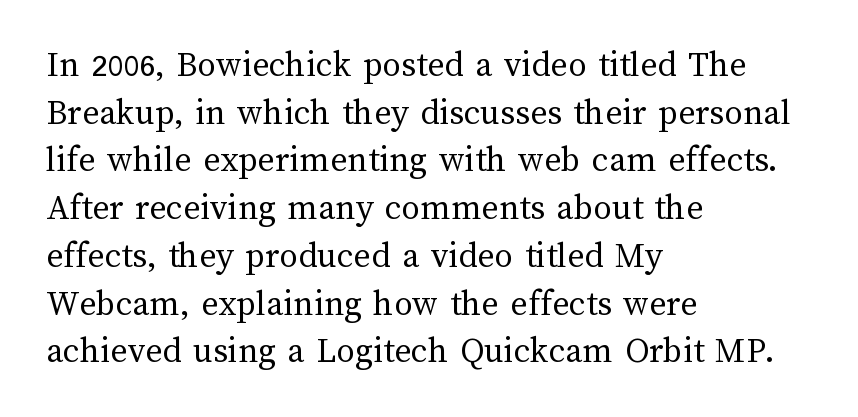
Q: Is the text bold? A: No.
Q: Is the text italic (slanted)? A: No, it is upright.
Q: Is the text underlined? A: No.
Q: How is the paragraph aligned? A: Left-aligned.
Q: Is the spacing between letters normal or unusually wide? A: Normal.
Q: Is the spacing between lines tight, normal or loose? A: Normal.
Q: Width (condensed, normal, or wide)? A: Normal.
Q: Stroke contrast? A: Medium.
Q: x-height? A: Medium.
Q: Monospaced? A: No.
